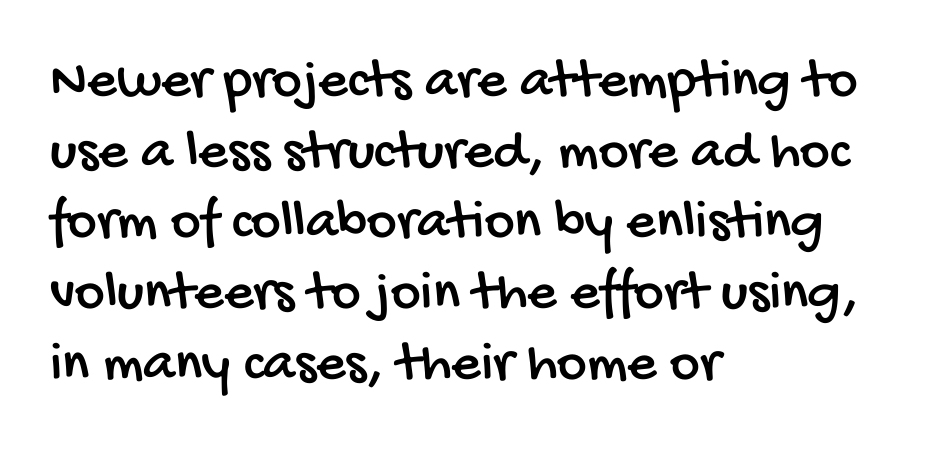
The gaps between neighbouring characters are ordinary and unremarkable. You could not count columns in this text — the font is proportionally spaced. Lines of text with bare space underneath. Line starts are locked; line ends wander. Each letter's strokes conclude bluntly, with no projecting serifs.
